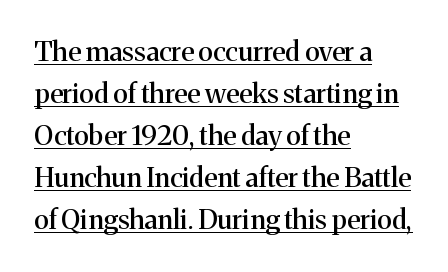
The image shows 27 px text type, upright; set left-aligned, normal line spacing (1.56x), normal letter spacing, underlined.
